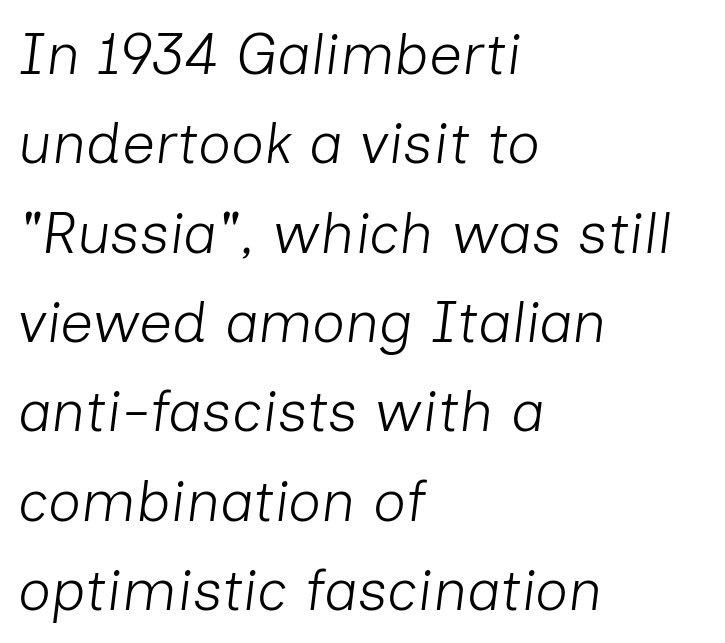
{"italic": "yes", "lean": "right", "slant_degrees": 7, "bold": "no", "weight": "light", "width": "normal", "stroke_contrast": "low", "x_height": "medium", "monospaced": "no", "underline": "no", "align": "left", "line_spacing": "normal", "line_spacing_ratio": 1.54, "letter_spacing": "normal", "letter_spacing_em": 0.0, "glyph_px": 58}
